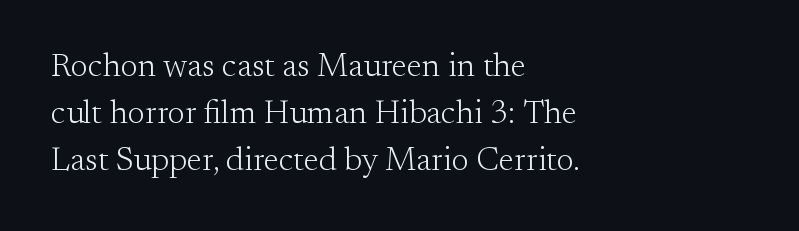
{"serif": "yes", "italic": "no", "bold": "no", "weight": "light", "width": "normal", "stroke_contrast": "medium", "x_height": "small", "monospaced": "no", "underline": "no", "align": "left", "line_spacing": "normal", "line_spacing_ratio": 1.43, "letter_spacing": "normal", "letter_spacing_em": 0.0, "glyph_px": 33}
